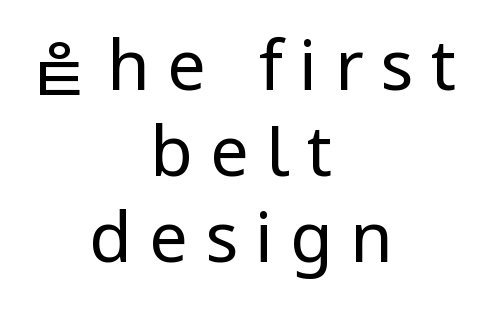
Q: Is the text bold? A: No.
Q: Is the text italic (slanted)? A: No, it is upright.
Q: Is the typeface a serif or a sans-serif typeface? A: Sans-serif.
Q: Is the text underlined? A: No.
Q: How is the paragraph aligned? A: Centered.
Q: Is the spacing between letters normal or unusually wide? A: Unusually wide.
Q: Is the spacing between lines tight, normal or loose? A: Normal.
Q: Width (condensed, normal, or wide)? A: Normal.
Q: Stroke contrast? A: Low.
Q: x-height? A: Medium.
Q: Monospaced? A: No.
